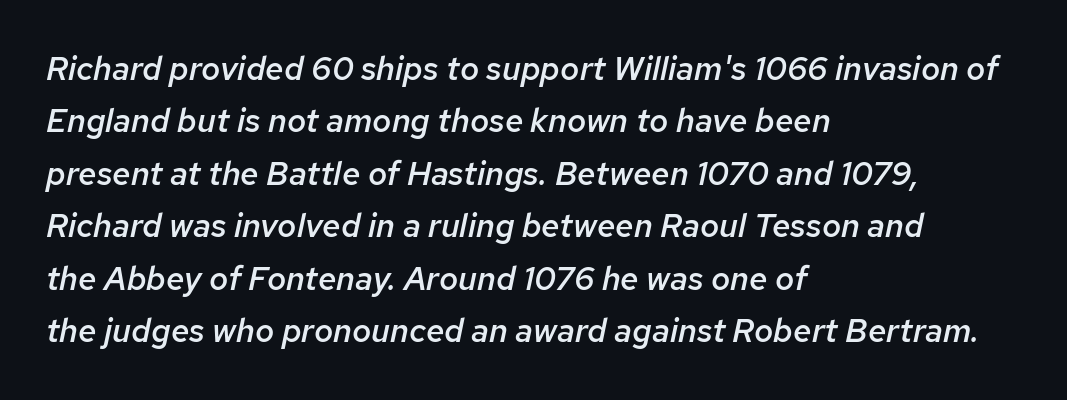
A fair bit of extra ink — the face is semibold, not bold. Descenders are the only things crossing below the line. The font's italic variant was chosen for this text. Vertical spacing — default. These lines stack with their left ends in a neat column.
